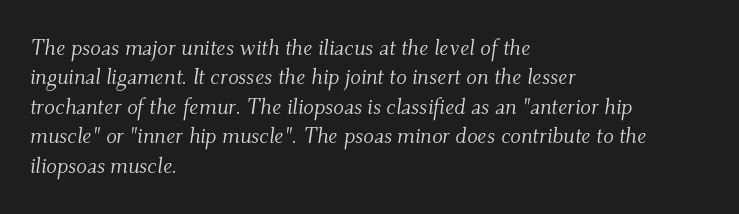
The letters are slanted; this is an italic face. Is this a heavy cut? Hardly; it is regular or lighter. The passage shown has conventional tracking throughout. Horizontal bands of white between lines are of average thickness. This sample is left-justified, so line endings fall wherever the words run out. Anything drawn beneath the words? Only blank space.
